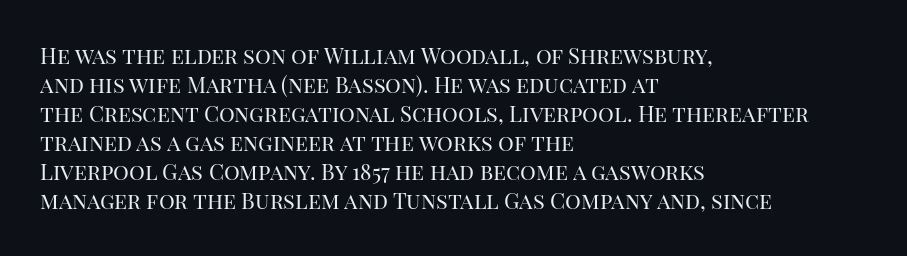
{"italic": "no", "bold": "no", "underline": "no", "align": "left", "line_spacing": "normal", "line_spacing_ratio": 1.32, "letter_spacing": "normal", "letter_spacing_em": 0.0, "glyph_px": 22}
